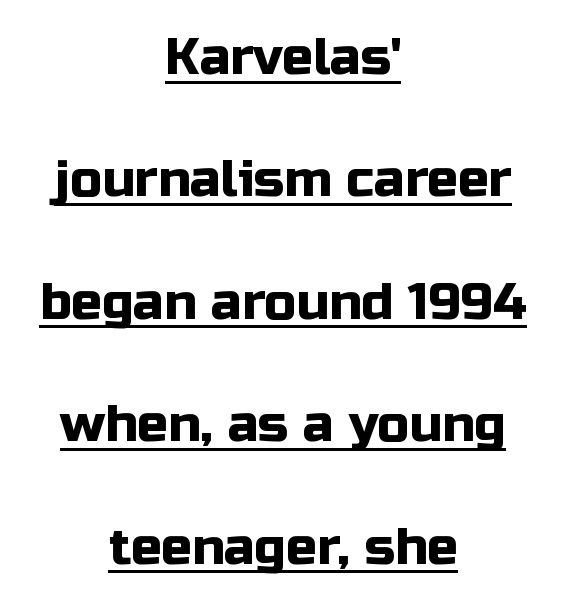
The image shows 51 px sans-serif type, upright; set centered, loose line spacing (2.4x), normal letter spacing, underlined; low stroke contrast and a medium x-height.
